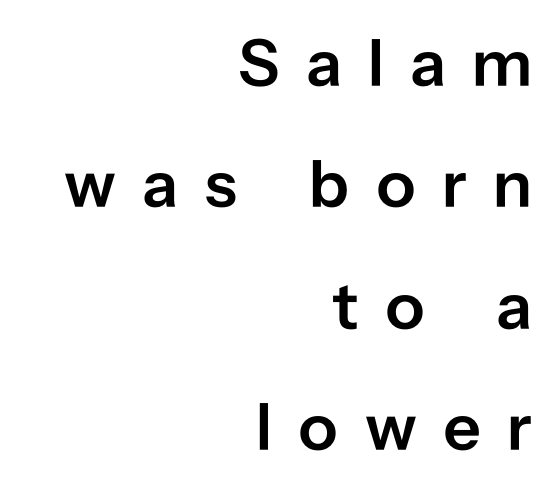
{"serif": "no", "italic": "no", "bold": "semi", "weight": "semibold", "width": "normal", "stroke_contrast": "low", "x_height": "medium", "monospaced": "no", "underline": "no", "align": "right", "line_spacing_ratio": 1.81, "letter_spacing": "wide", "letter_spacing_em": 0.39, "glyph_px": 67}
